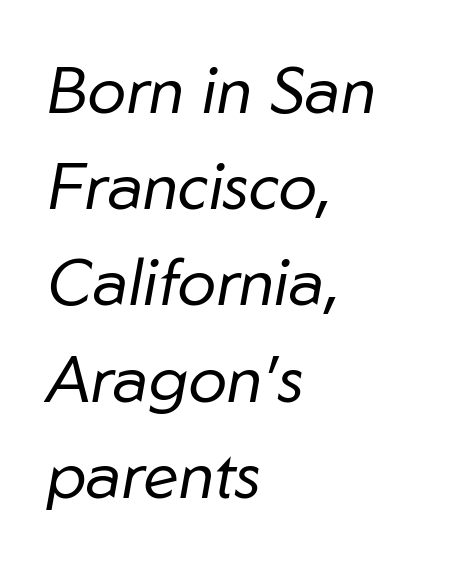
Q: Is the text bold? A: No.
Q: Is the text italic (slanted)? A: Yes, it leans right by about 10 degrees.
Q: Is the text underlined? A: No.
Q: How is the paragraph aligned? A: Left-aligned.
Q: Is the spacing between letters normal or unusually wide? A: Normal.
Q: Is the spacing between lines tight, normal or loose? A: Normal.
Q: Width (condensed, normal, or wide)? A: Normal.
Q: Stroke contrast? A: Low.
Q: x-height? A: Medium.
Q: Monospaced? A: No.
